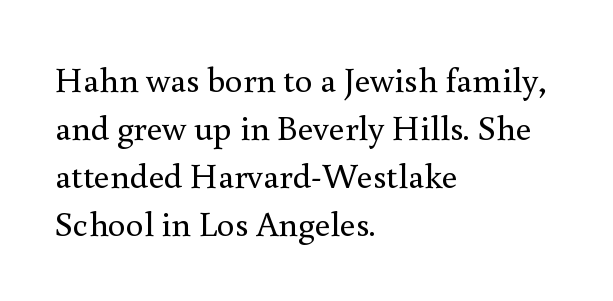
The image shows 35 px regular-weight serif type, upright; set left-aligned, normal line spacing (1.37x), normal letter spacing, not underlined; a small x-height.
